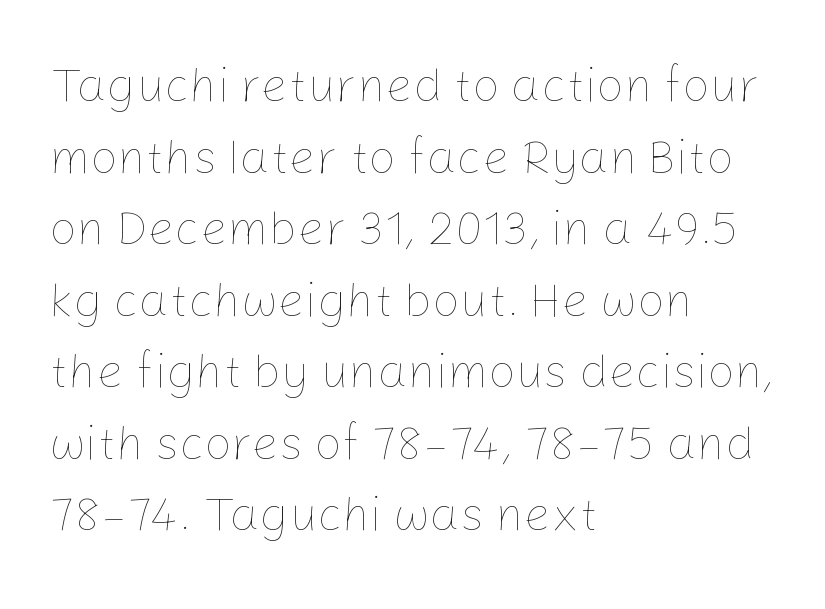
{"italic": "no", "bold": "no", "weight": "thin", "width": "normal", "stroke_contrast": "low", "x_height": "medium", "monospaced": "no", "underline": "no", "align": "left", "line_spacing": "normal", "line_spacing_ratio": 1.49, "letter_spacing": "normal", "letter_spacing_em": 0.0, "glyph_px": 48}
